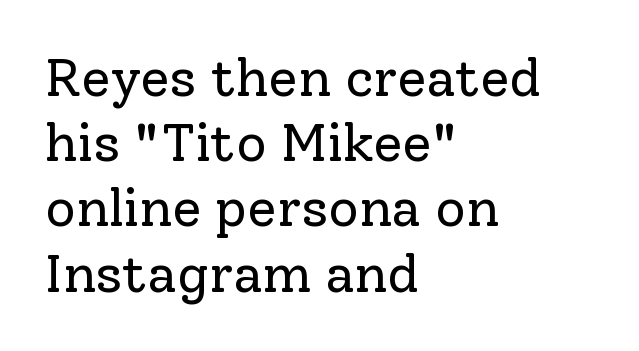
{"serif": "yes", "italic": "no", "bold": "no", "weight": "regular", "width": "normal", "stroke_contrast": "low", "x_height": "medium", "monospaced": "no", "underline": "no", "align": "left", "line_spacing_ratio": 1.23, "letter_spacing": "normal", "letter_spacing_em": 0.0, "glyph_px": 53}
